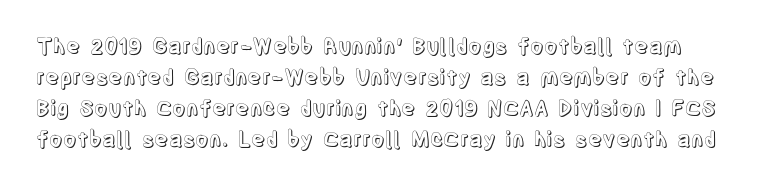
Ascenders rise straight up at ninety degrees. The rendering keeps characters at their native spacing. Regarding leading, the lines here are spaced in the standard way. Just letters on the line, the space beneath them empty.
